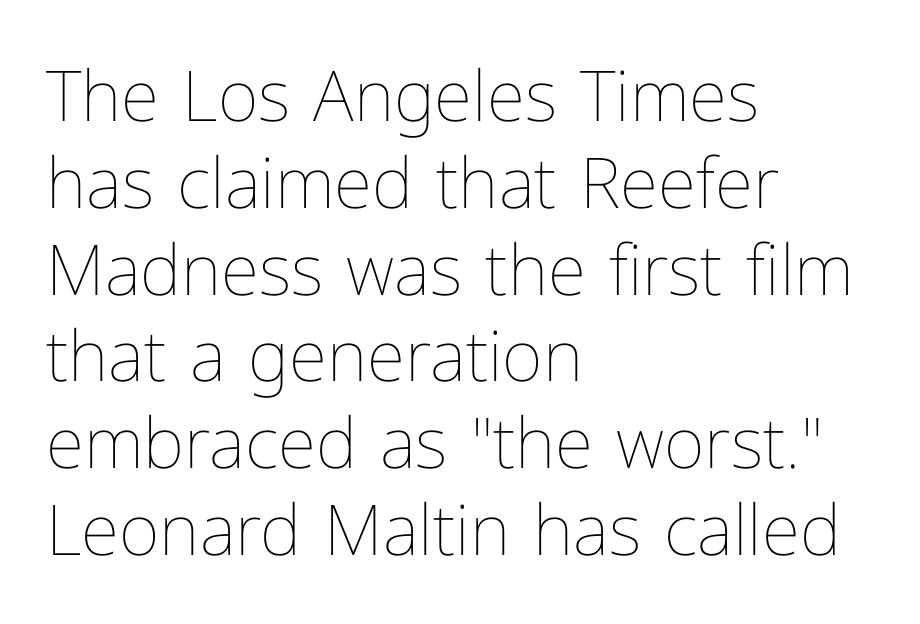
No word sits above an underline. Heft: none added — not bold. Horizontally, the lines are justified to the leading edge only. Varying glyph widths throughout — classic text-font behaviour. The rendering keeps characters at their native spacing. No italicization has been applied; the sample stays upright.
